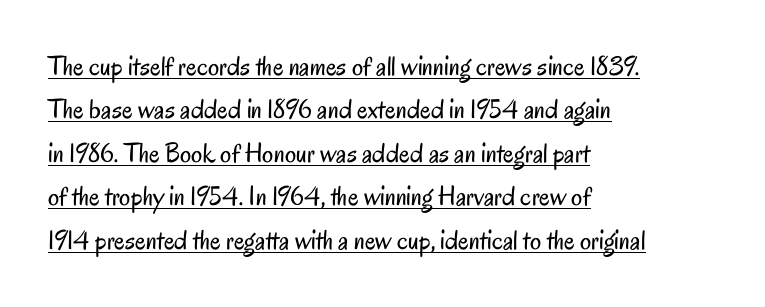
{"serif": "no", "italic": "no", "bold": "no", "weight": "regular", "width": "condensed", "stroke_contrast": "low", "x_height": "small", "monospaced": "no", "underline": "yes", "align": "left", "line_spacing": "normal", "line_spacing_ratio": 1.55, "letter_spacing": "normal", "letter_spacing_em": 0.0, "glyph_px": 28}
